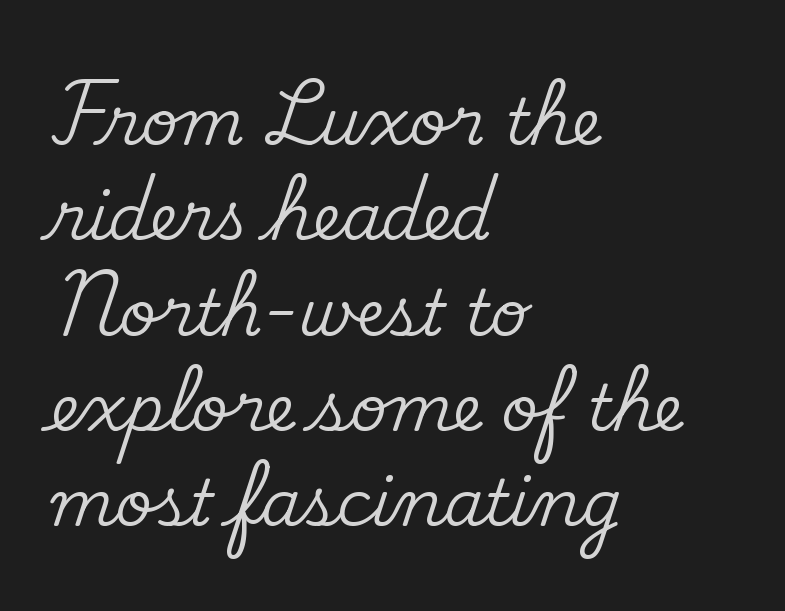
Nothing unusual about the tracking: characters are spaced as the font intends. The line-height multiplier appears to be the usual default. One-word summary of the alignment: left. Here the designer chose a conventional face with non-uniform glyph widths.
